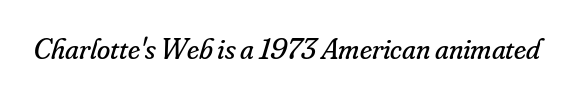
{"serif": "yes", "italic": "yes", "lean": "right", "slant_degrees": 16, "bold": "no", "weight": "regular", "width": "normal", "stroke_contrast": "low", "x_height": "small", "monospaced": "no", "underline": "no", "letter_spacing": "normal", "letter_spacing_em": 0.0, "glyph_px": 30}
